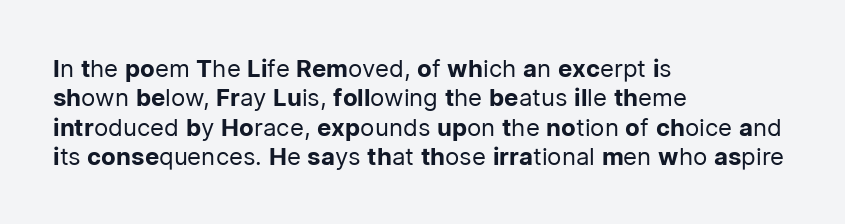
The image shows 24 px text type, upright; set left-aligned, line spacing 1.22x, normal letter spacing, not underlined.
